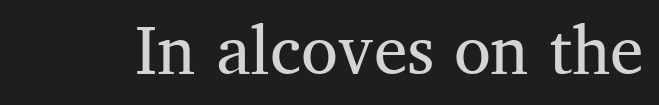
The string is rendered with underlining switched off. The type family on display is of the serif kind. A light-to-regular cut is what we see here. Posture: vertical.
